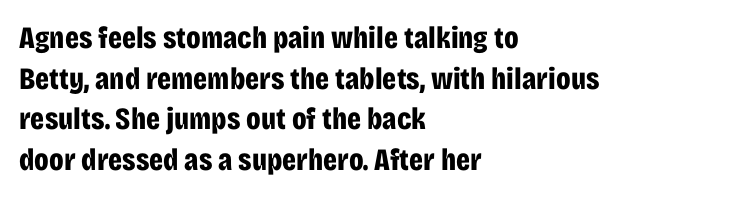
Q: Is the text bold? A: Yes.
Q: Is the text italic (slanted)? A: No, it is upright.
Q: Is the typeface a serif or a sans-serif typeface? A: Sans-serif.
Q: Is the text underlined? A: No.
Q: How is the paragraph aligned? A: Left-aligned.
Q: Is the spacing between letters normal or unusually wide? A: Normal.
Q: Is the spacing between lines tight, normal or loose? A: Normal.
Q: Width (condensed, normal, or wide)? A: Condensed.
Q: Stroke contrast? A: Low.
Q: x-height? A: Large.
Q: Monospaced? A: No.
